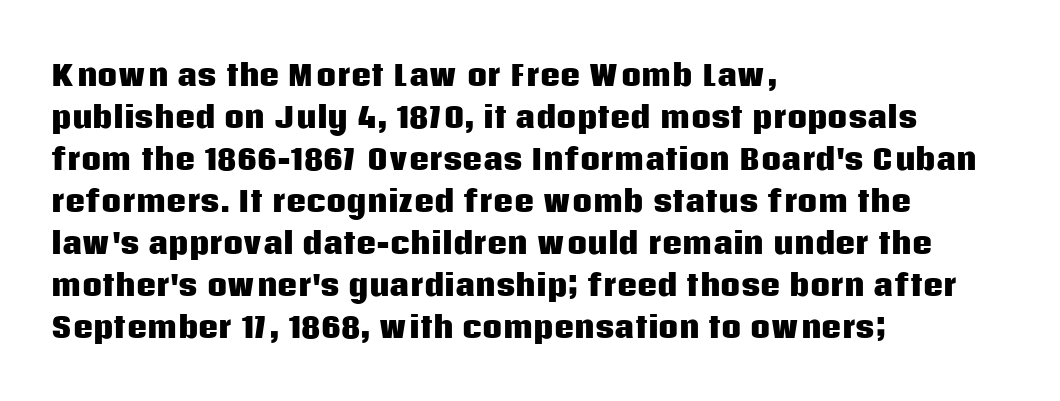
Summary of weight: heavy, a full bold. The words here are not underlined. Letter spacing: default. Posture: vertical. Character widths vary here, with narrow letters taking less room than wide ones.
